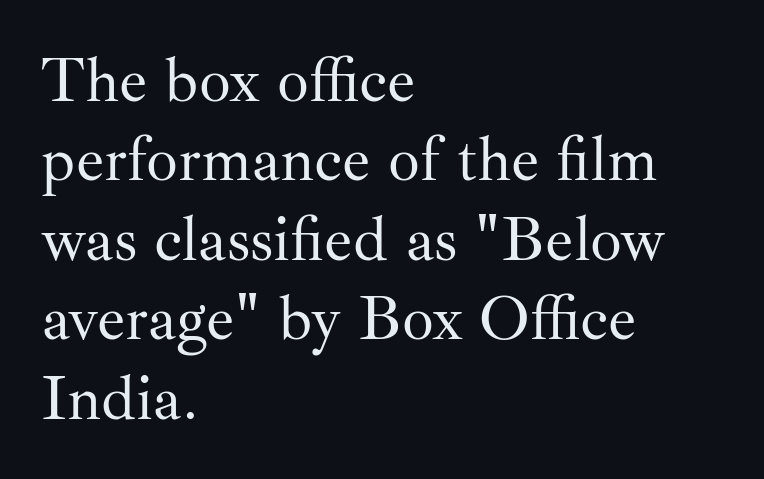
The image shows 63 px regular-weight serif type, upright; set left-aligned, normal line spacing (1.26x), normal letter spacing, not underlined; medium stroke contrast and a small x-height.
